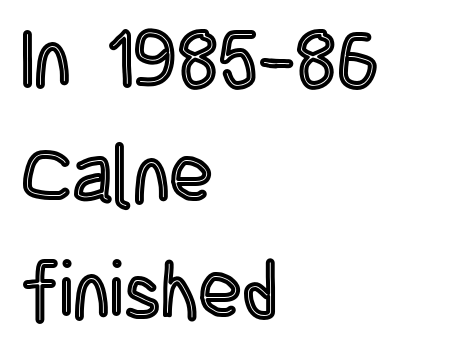
Q: Is the text italic (slanted)? A: No, it is upright.
Q: Is the text underlined? A: No.
Q: How is the paragraph aligned? A: Left-aligned.
Q: Is the spacing between letters normal or unusually wide? A: Normal.
Q: Is the spacing between lines tight, normal or loose? A: Normal.
Q: Width (condensed, normal, or wide)? A: Condensed.
Q: x-height? A: Large.
Q: Monospaced? A: No.
